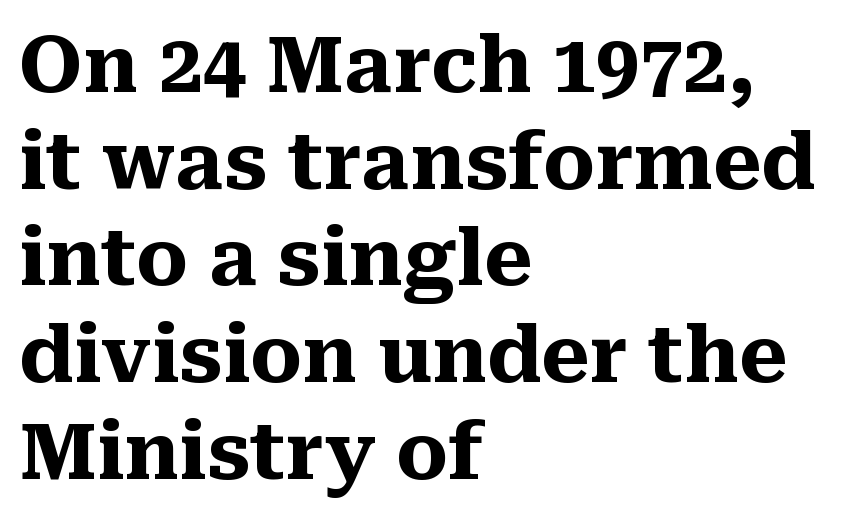
The image shows 78 px heavy serif type, upright; set left-aligned, line spacing 1.24x, normal letter spacing, not underlined; medium stroke contrast and a medium x-height.
